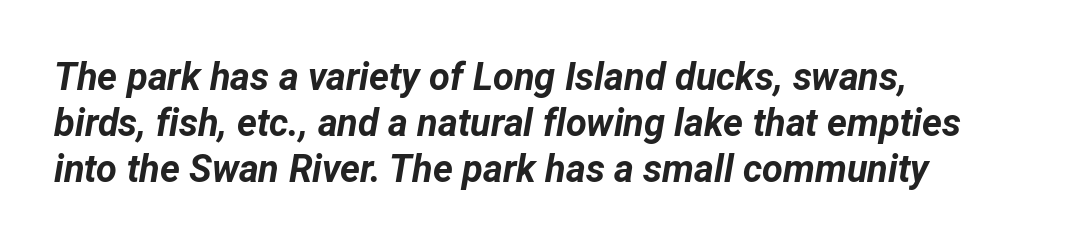
The area under the type is left untouched. Compared with a centered layout, this one pins lines to the left instead. No extra tracking has been applied to these lines. This sample has the flowing, uneven cadence of proportional lettering.
